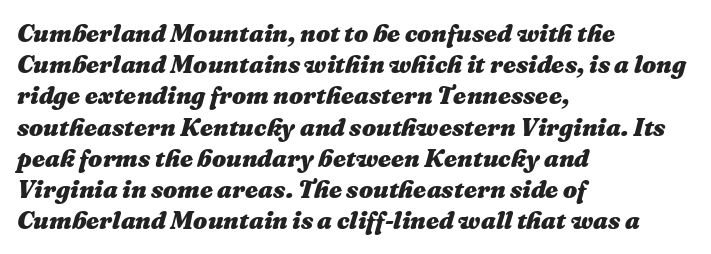
Q: Is the text bold? A: Yes.
Q: Is the text italic (slanted)? A: Yes, it leans right by about 16 degrees.
Q: Is the text underlined? A: No.
Q: How is the paragraph aligned? A: Left-aligned.
Q: Is the spacing between letters normal or unusually wide? A: Normal.
Q: Is the spacing between lines tight, normal or loose? A: Normal.
